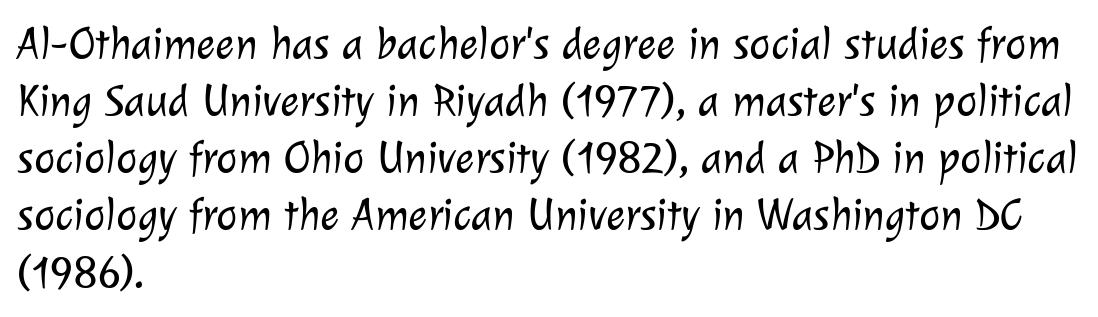
Q: Is the text bold? A: No.
Q: Is the typeface a serif or a sans-serif typeface? A: Sans-serif.
Q: Is the text underlined? A: No.
Q: How is the paragraph aligned? A: Left-aligned.
Q: Is the spacing between letters normal or unusually wide? A: Normal.
Q: Is the spacing between lines tight, normal or loose? A: Normal.
Q: Width (condensed, normal, or wide)? A: Normal.
Q: Stroke contrast? A: Low.
Q: x-height? A: Medium.
Q: Monospaced? A: No.
